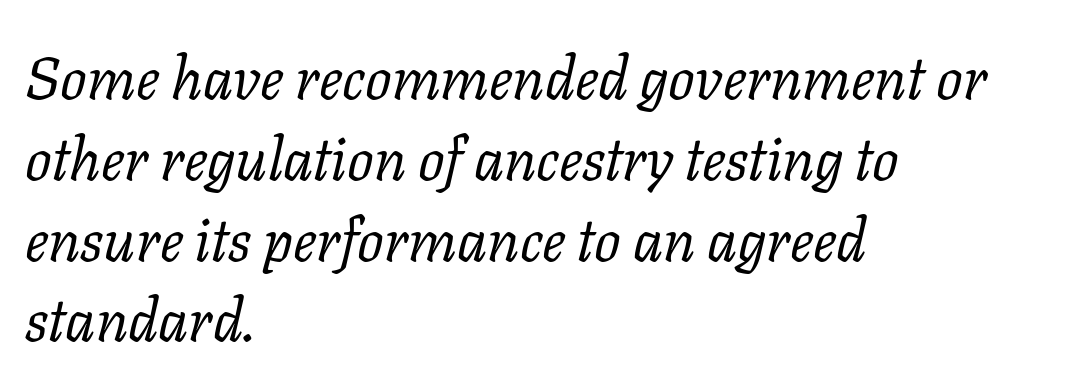
The image shows 59 px regular-weight serif type, italic (leaning right); set left-aligned, normal line spacing (1.37x), normal letter spacing, not underlined; low stroke contrast and a medium x-height.
